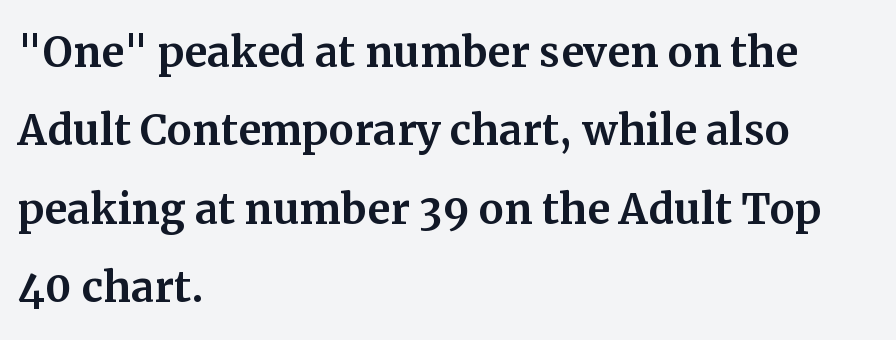
{"serif": "yes", "italic": "no", "width": "normal", "stroke_contrast": "medium", "x_height": "medium", "monospaced": "no", "underline": "no", "align": "left", "line_spacing": "normal", "line_spacing_ratio": 1.4, "letter_spacing": "normal", "letter_spacing_em": 0.0, "glyph_px": 56}
